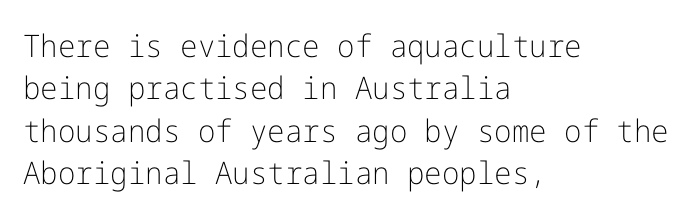
Q: Is the text bold? A: No.
Q: Is the text italic (slanted)? A: No, it is upright.
Q: Is the typeface a serif or a sans-serif typeface? A: Sans-serif.
Q: Is the text underlined? A: No.
Q: How is the paragraph aligned? A: Left-aligned.
Q: Is the spacing between letters normal or unusually wide? A: Normal.
Q: Is the spacing between lines tight, normal or loose? A: Normal.
Q: Width (condensed, normal, or wide)? A: Normal.
Q: Stroke contrast? A: Low.
Q: x-height? A: Medium.
